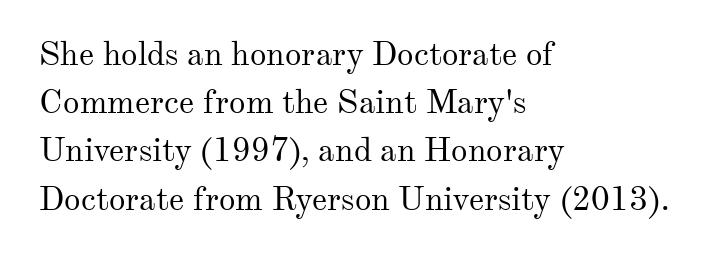
Q: Is the text bold? A: No.
Q: Is the text italic (slanted)? A: No, it is upright.
Q: Is the typeface a serif or a sans-serif typeface? A: Serif.
Q: Is the text underlined? A: No.
Q: How is the paragraph aligned? A: Left-aligned.
Q: Is the spacing between letters normal or unusually wide? A: Normal.
Q: Is the spacing between lines tight, normal or loose? A: Normal.
Q: Width (condensed, normal, or wide)? A: Normal.
Q: Stroke contrast? A: Medium.
Q: x-height? A: Small.
Q: Monospaced? A: No.
